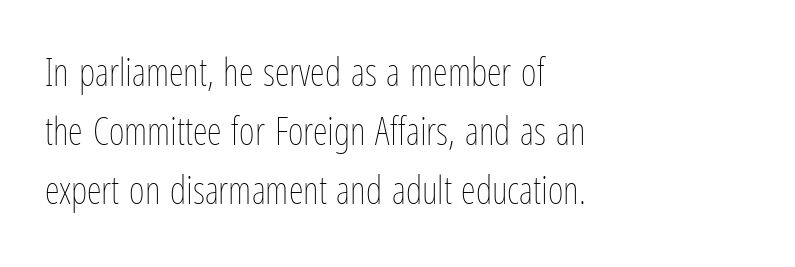
The image shows 38 px thin, condensed type, upright; set left-aligned, normal line spacing (1.55x), normal letter spacing, not underlined; low stroke contrast and a medium x-height.
